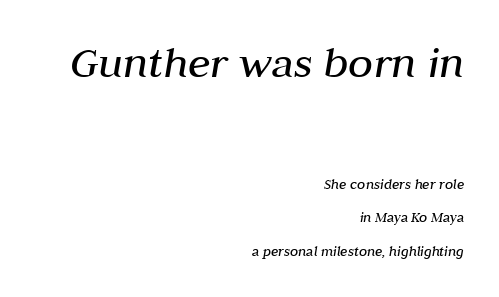
Q: Is the text bold? A: No.
Q: Is the text italic (slanted)? A: Yes, it leans right by about 10 degrees.
Q: Is the text underlined? A: No.
Q: How is the paragraph aligned? A: Right-aligned.
Q: Is the spacing between letters normal or unusually wide? A: Normal.
Q: Is the spacing between lines tight, normal or loose? A: Loose.
Q: Which block of text is set in a larger size, the first (top) or the second (bottom)? A: The first (top) one.
Q: Width (condensed, normal, or wide)? A: Normal.
Q: Stroke contrast? A: Medium.
Q: x-height? A: Medium.
Q: Monospaced? A: No.
